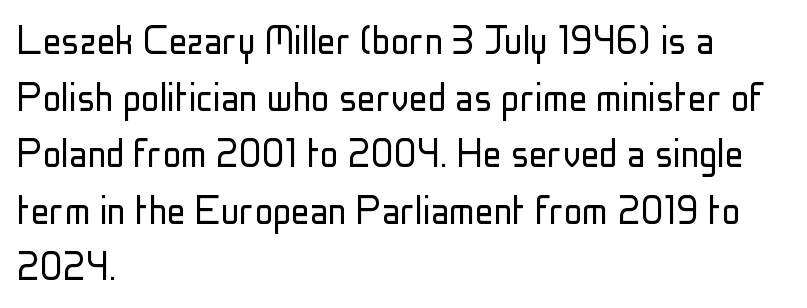
There is no visible air inserted between adjacent glyphs. Unlike a traditional serif, this face leaves its strokes unadorned. The typeface has the unassuming heft of standard copy or less. Each letter keeps its own natural width here, so spacing adapts to shape.
